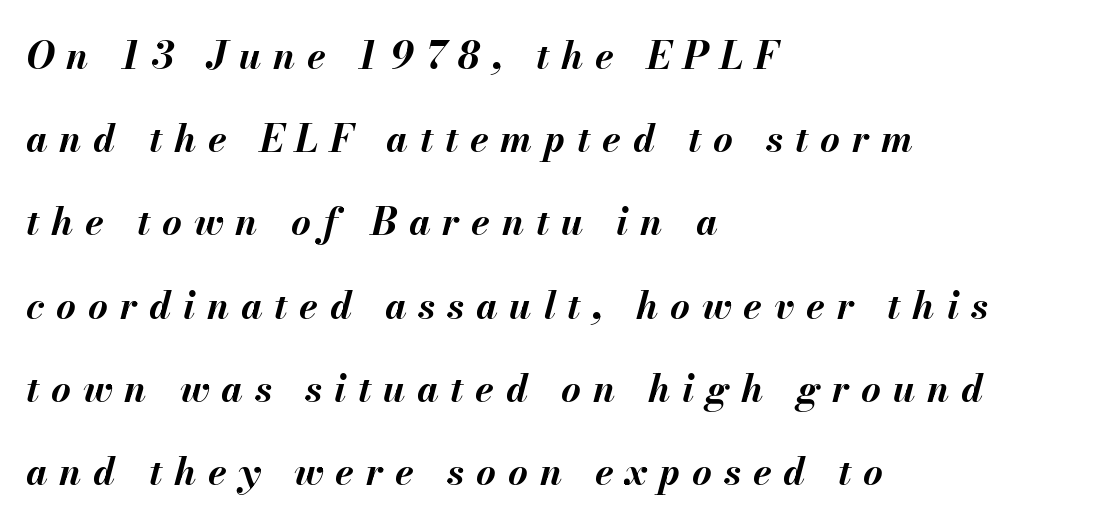
The image shows 38 px bold type, italic (leaning right); set left-aligned, loose line spacing (2.19x), unusually wide letter spacing (+0.31 em), not underlined; medium stroke contrast and a small x-height.
